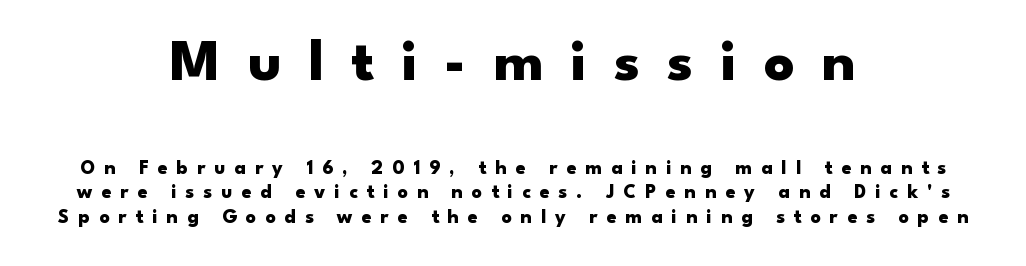
The string is rendered with underlining switched off. A roman cut, with each character standing at attention. Does the weight exceed regular? Yes, all the way to bold. A typesetter would call this proportional, since set widths differ per character. Visually the block forms a symmetrical silhouette, jagged on both flanks.
